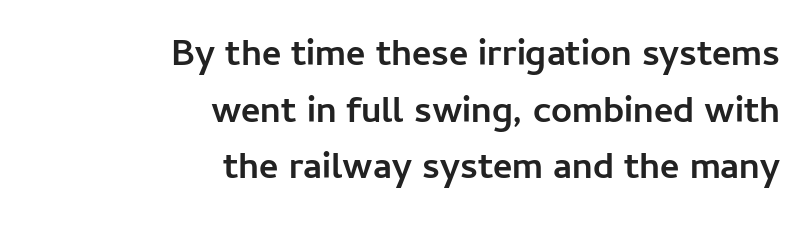
The passage shown is typed in a proportional face where columns would drift. Typographic density is high because the face is bold. Whoever set this chose a conventional vertical rhythm. Observe the ordinary spacing: letters are neighbours, not strangers. Has an underline been added? It has not. Horizontally, the lines are justified to the trailing edge only.
